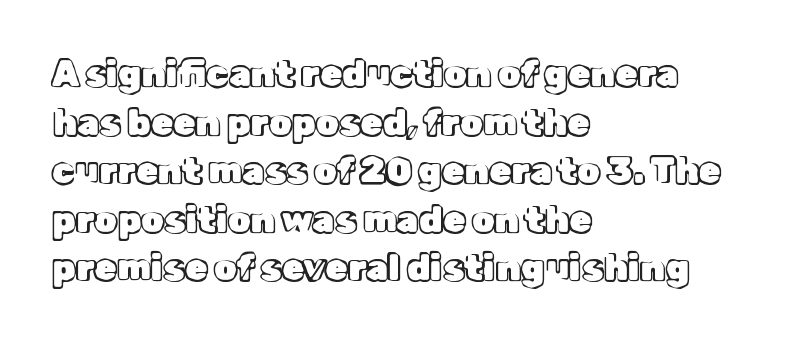
Q: Is the text italic (slanted)? A: No, it is upright.
Q: Is the text underlined? A: No.
Q: How is the paragraph aligned? A: Left-aligned.
Q: Is the spacing between letters normal or unusually wide? A: Normal.
Q: Is the spacing between lines tight, normal or loose? A: Normal.
Q: Width (condensed, normal, or wide)? A: Normal.
Q: x-height? A: Medium.
Q: Monospaced? A: No.
